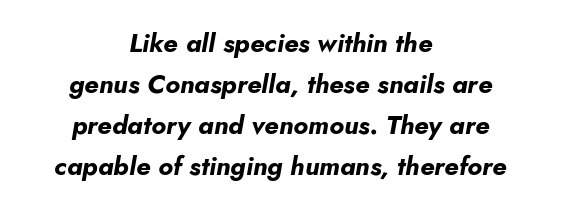
Q: Is the text bold? A: Yes.
Q: Is the text italic (slanted)? A: Yes, it leans right by about 5 degrees.
Q: Is the text underlined? A: No.
Q: How is the paragraph aligned? A: Centered.
Q: Is the spacing between letters normal or unusually wide? A: Normal.
Q: Is the spacing between lines tight, normal or loose? A: Normal.
